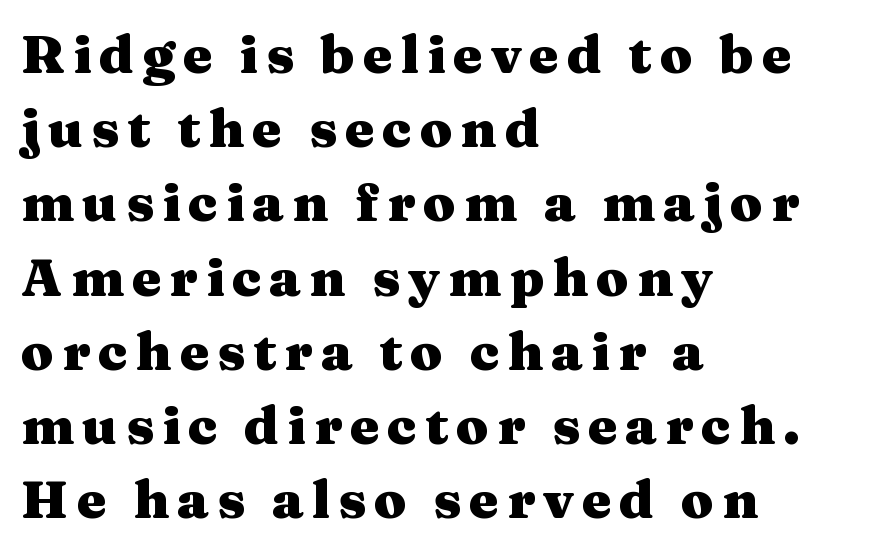
Lines of text with bare space underneath. Old-style or modern, the face here clearly has serifs. Typesetter's note: full bold, strokes at maximum text heaviness. The lines sit at an ordinary, default distance from one another. The font's upright variant was chosen for this text. You could not count columns in this text — the font is proportionally spaced.
